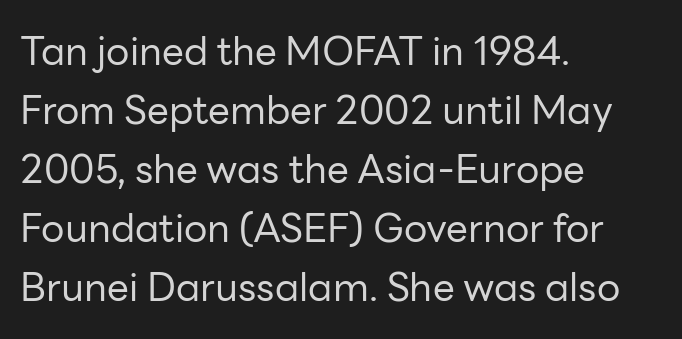
{"serif": "no", "italic": "no", "bold": "no", "weight": "regular", "width": "normal", "stroke_contrast": "low", "x_height": "medium", "monospaced": "no", "underline": "no", "align": "left", "line_spacing": "normal", "line_spacing_ratio": 1.51, "letter_spacing": "normal", "letter_spacing_em": 0.0, "glyph_px": 39}
